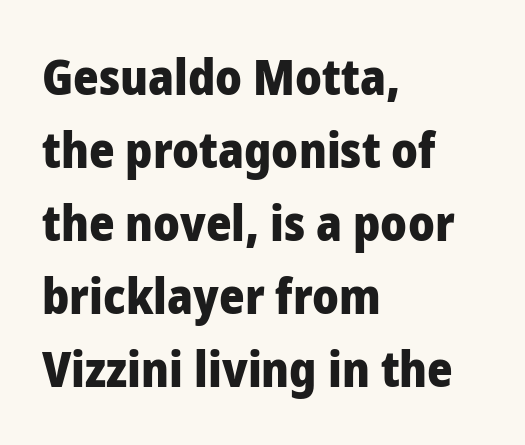
The image shows 49 px heavy sans-serif type, upright; set left-aligned, normal line spacing (1.49x), normal letter spacing, not underlined; low stroke contrast and a medium x-height.
